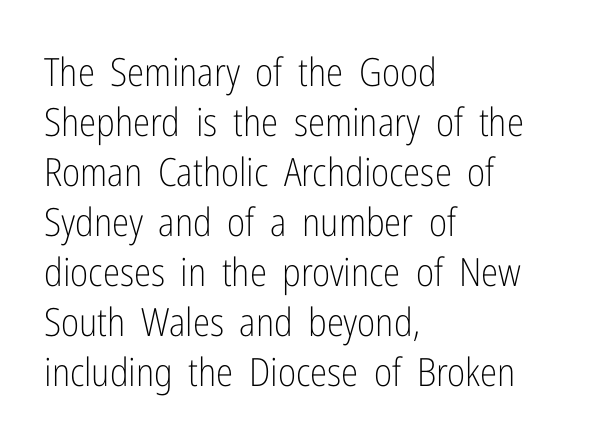
The image shows 39 px light, condensed sans-serif type, upright; set left-aligned, normal line spacing (1.28x), normal letter spacing, not underlined; low stroke contrast and a medium x-height.
